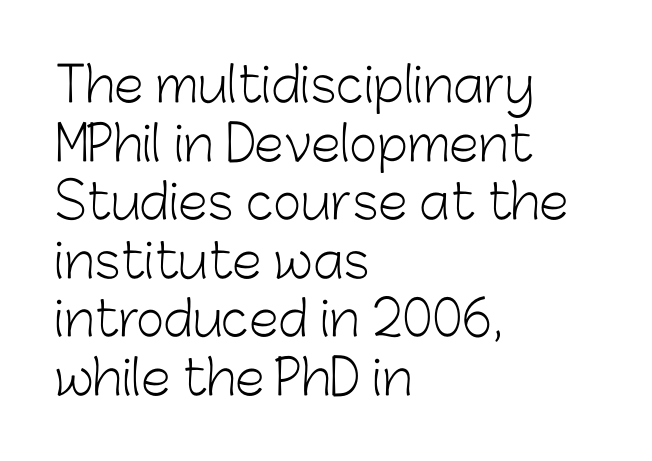
Q: Is the text bold? A: No.
Q: Is the text italic (slanted)? A: No, it is upright.
Q: Is the typeface a serif or a sans-serif typeface? A: Sans-serif.
Q: Is the text underlined? A: No.
Q: How is the paragraph aligned? A: Left-aligned.
Q: Is the spacing between letters normal or unusually wide? A: Normal.
Q: Width (condensed, normal, or wide)? A: Normal.
Q: Stroke contrast? A: Low.
Q: x-height? A: Medium.
Q: Monospaced? A: No.
